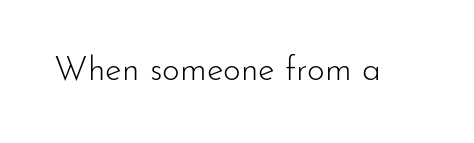
The face used here is rendered with its standard letterfit. When letters stand straight like this, we call the style roman or upright. Only glyphs here, with clear space below each row. Do the characters align in a grid? No, the font is proportional.
